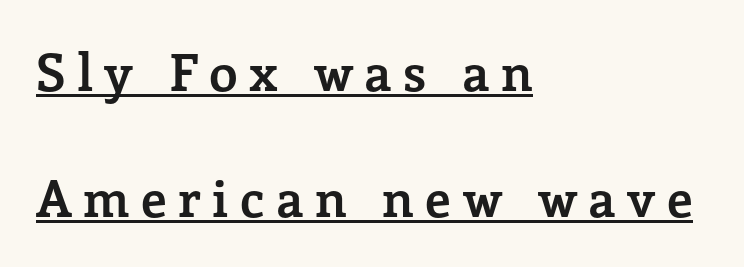
{"serif": "yes", "italic": "no", "bold": "yes", "weight": "semibold", "width": "normal", "stroke_contrast": "low", "x_height": "medium", "monospaced": "no", "underline": "yes", "align": "left", "line_spacing": "loose", "line_spacing_ratio": 2.47, "letter_spacing": "wide", "letter_spacing_em": 0.22, "glyph_px": 51}
